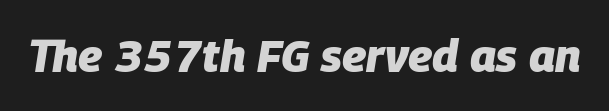
Q: Is the text bold? A: Yes.
Q: Is the text italic (slanted)? A: Yes, it leans right by about 9 degrees.
Q: Is the text underlined? A: No.
Q: Is the spacing between letters normal or unusually wide? A: Normal.
Q: Width (condensed, normal, or wide)? A: Normal.
Q: Stroke contrast? A: Low.
Q: x-height? A: Large.
Q: Monospaced? A: No.
